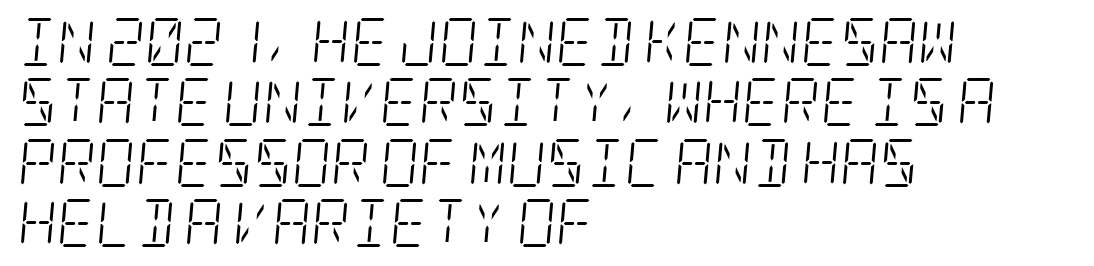
Q: Is the text bold? A: No.
Q: Is the text italic (slanted)? A: Yes, it leans right by about 5 degrees.
Q: Is the typeface a serif or a sans-serif typeface? A: Serif.
Q: Is the text underlined? A: No.
Q: How is the paragraph aligned? A: Left-aligned.
Q: Is the spacing between letters normal or unusually wide? A: Normal.
Q: Is the spacing between lines tight, normal or loose? A: Normal.
Q: Width (condensed, normal, or wide)? A: Condensed.
Q: Stroke contrast? A: Low.
Q: x-height? A: Large.
